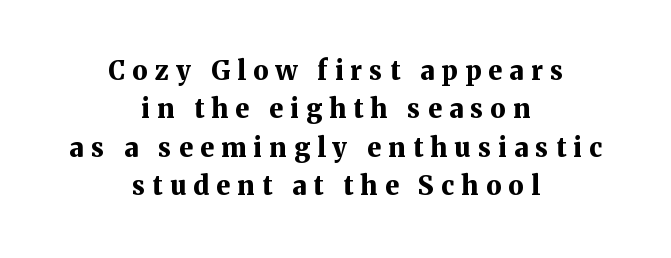
The rendering positions every line midway between the sides. These lines sit exactly where default settings would place them. Glance below the letters and you will spot only blank space. Characters follow at a spacing far wider than the type designer built in.
